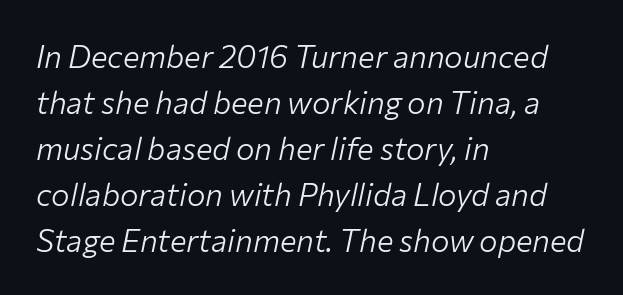
The image shows 31 px light type, italic (leaning right); set left-aligned, normal line spacing (1.48x), normal letter spacing, not underlined; low stroke contrast and a medium x-height.
